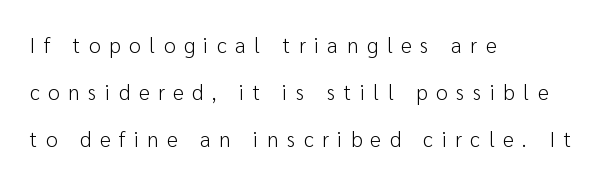
{"italic": "no", "bold": "no", "underline": "no", "align": "left", "line_spacing": "loose", "line_spacing_ratio": 2.23, "letter_spacing": "wide", "letter_spacing_em": 0.41, "glyph_px": 21}
